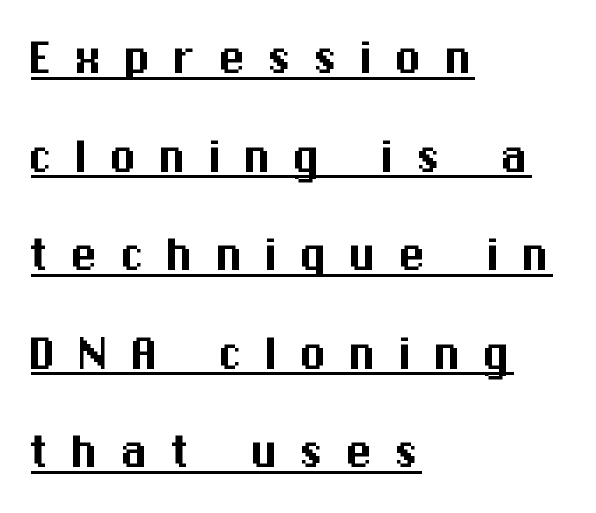
Q: Is the text italic (slanted)? A: No, it is upright.
Q: Is the typeface a serif or a sans-serif typeface? A: Sans-serif.
Q: Is the text underlined? A: Yes.
Q: How is the paragraph aligned? A: Left-aligned.
Q: Is the spacing between letters normal or unusually wide? A: Unusually wide.
Q: Width (condensed, normal, or wide)? A: Normal.
Q: Stroke contrast? A: Medium.
Q: x-height? A: Medium.
Q: Monospaced? A: No.
